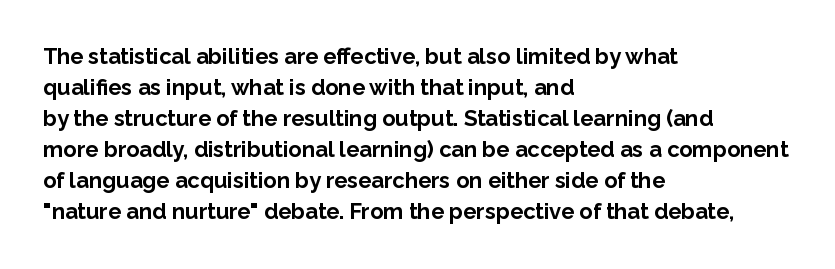
The image shows 22 px bold type, upright; set left-aligned, normal line spacing (1.41x), normal letter spacing, not underlined.
